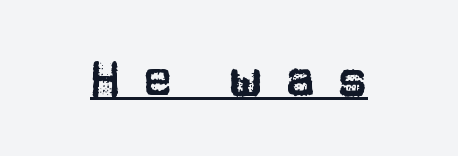
A rule runs beneath these lines of type. Note the varied advance widths — an 'i' is clearly narrower than an 'm'. A typesetter would mark this as roman, not italic. A typesetter would call this heavily tracked-out type. The passage shown is typeset with a sans-serif family.
